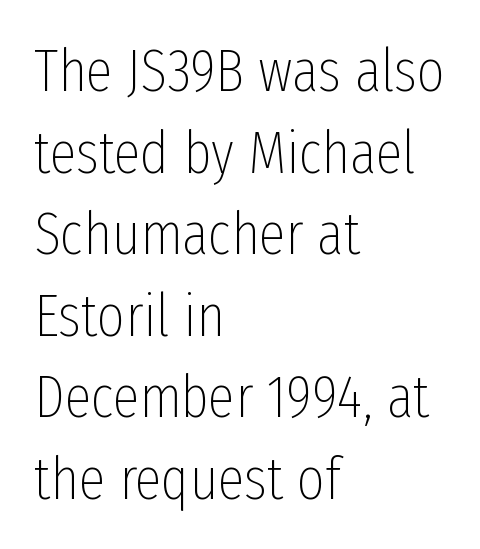
{"serif": "no", "italic": "no", "bold": "no", "weight": "thin", "width": "condensed", "stroke_contrast": "low", "x_height": "medium", "monospaced": "no", "underline": "no", "align": "left", "line_spacing": "normal", "line_spacing_ratio": 1.36, "letter_spacing": "normal", "letter_spacing_em": 0.0, "glyph_px": 60}
